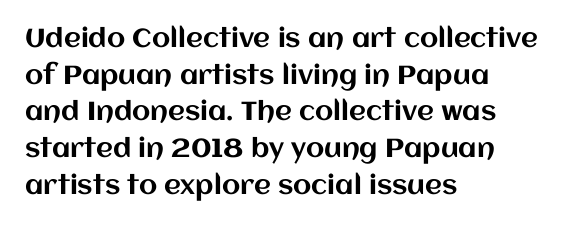
Here the glyphs are tracked normally, forming tight word shapes. Upright lettering throughout. Underline: absent. The lines are quadded left.
